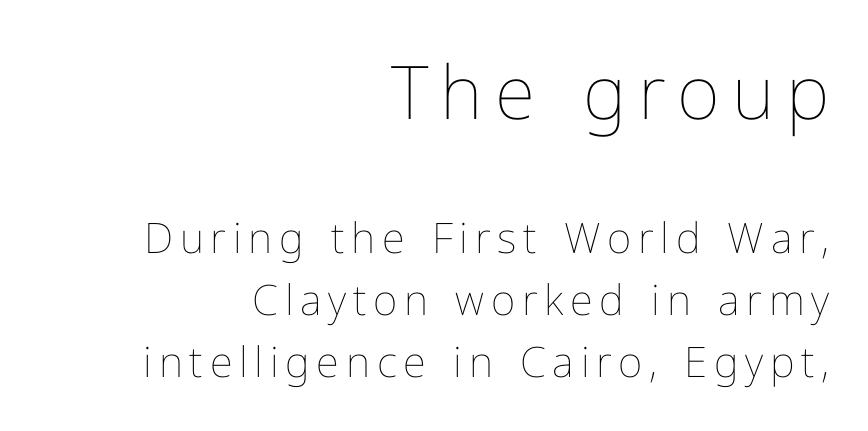
The image shows 74 px thin type, upright; set right-aligned, normal line spacing (1.48x), not underlined; the first (top) block is 1.76x larger; low stroke contrast and a medium x-height.
